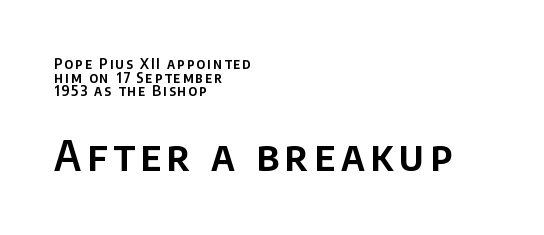
{"serif": "no", "italic": "no", "width": "normal", "stroke_contrast": "low", "x_height": "large", "monospaced": "no", "underline": "no", "align": "left", "line_spacing": "tight", "line_spacing_ratio": 0.97, "larger_block": "second", "size_ratio": 2.93, "glyph_px": 41}
